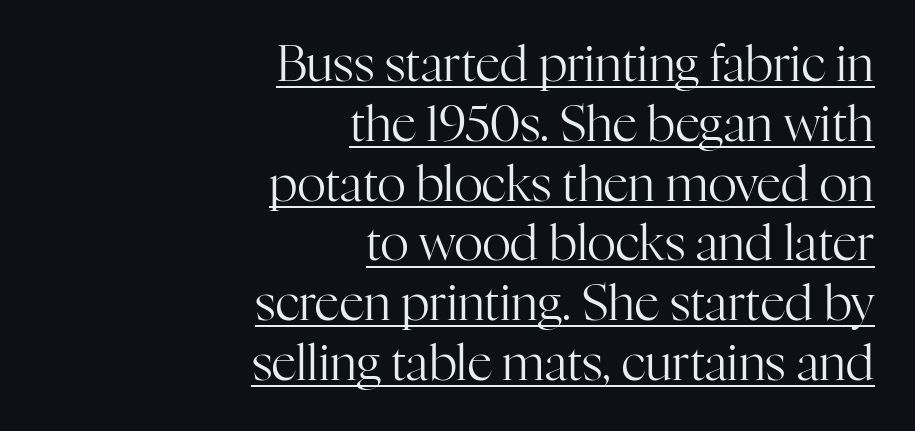
The image shows 49 px regular-weight serif type, upright; set right-aligned, line spacing 1.22x, normal letter spacing, underlined; high stroke contrast and a medium x-height.
